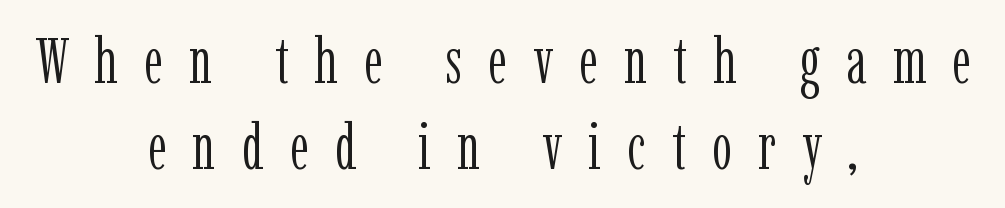
The image shows 64 px light, condensed serif type, upright; set centered, normal line spacing (1.35x), unusually wide letter spacing (+0.41 em), not underlined; low stroke contrast and a medium x-height.
